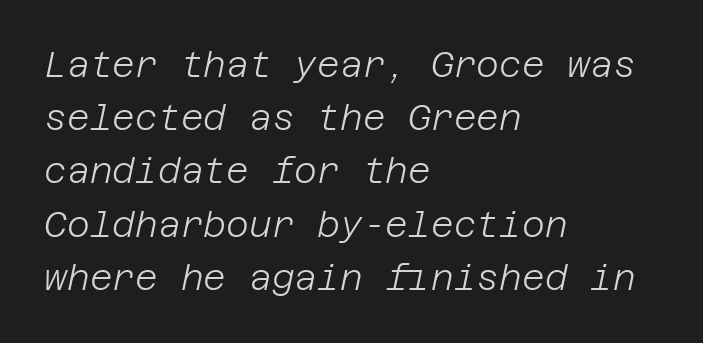
This is oblique type, the kind used for emphasis or titles. This block has exactly the height ordinary leading produces. Line beginnings align vertically; line endings do not. Only glyphs here, with clear space below each row. Stems here are at most as thick as an everyday book face. Is the letter spacing exaggerated? No — it looks like the ordinary default.
